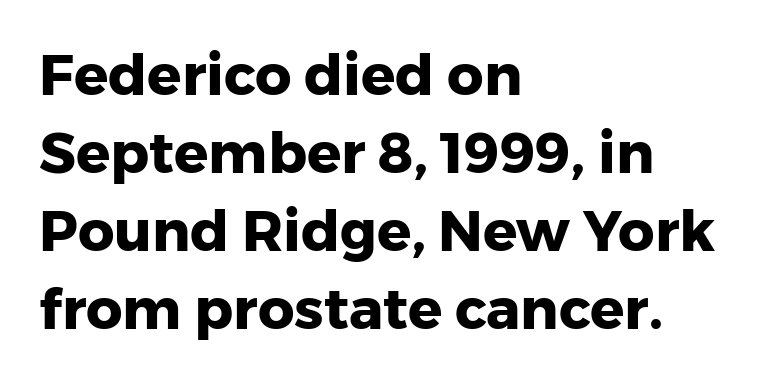
{"serif": "no", "italic": "no", "bold": "yes", "weight": "heavy", "width": "normal", "stroke_contrast": "low", "x_height": "medium", "monospaced": "no", "underline": "no", "align": "left", "line_spacing": "normal", "line_spacing_ratio": 1.37, "letter_spacing": "normal", "letter_spacing_em": 0.0, "glyph_px": 57}
